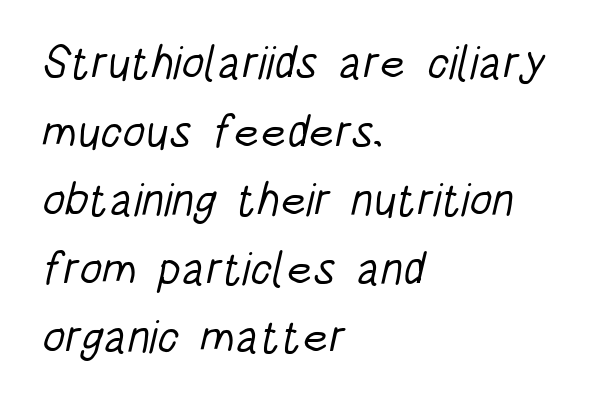
On a weight scale, this lands at 450 or below. Is the block centered? No — it sits flush against the left margin. The space directly below the letters is spotless. Line spacing here is normal. Caption: standard tracking, unaltered. Looks like regular typesetting: each glyph gets only the width it needs.
